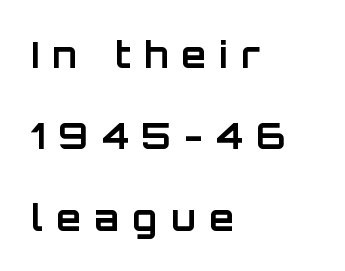
{"serif": "no", "italic": "no", "bold": "yes", "weight": "bold", "width": "normal", "stroke_contrast": "low", "x_height": "large", "monospaced": "no", "underline": "no", "align": "left", "line_spacing": "loose", "line_spacing_ratio": 2.26, "letter_spacing": "wide", "letter_spacing_em": 0.37, "glyph_px": 36}
